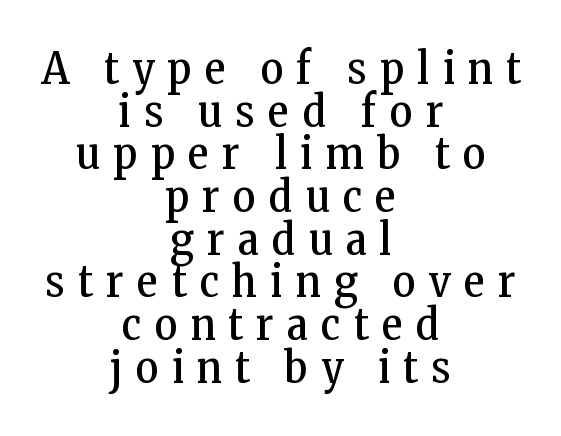
You could not count columns in this text — the font is proportionally spaced. The lettering holds an erect, upright posture throughout. The setting favours the middle, as headings and verse often do. Type style note: has serifs. The foot of each line stays bare and open.
